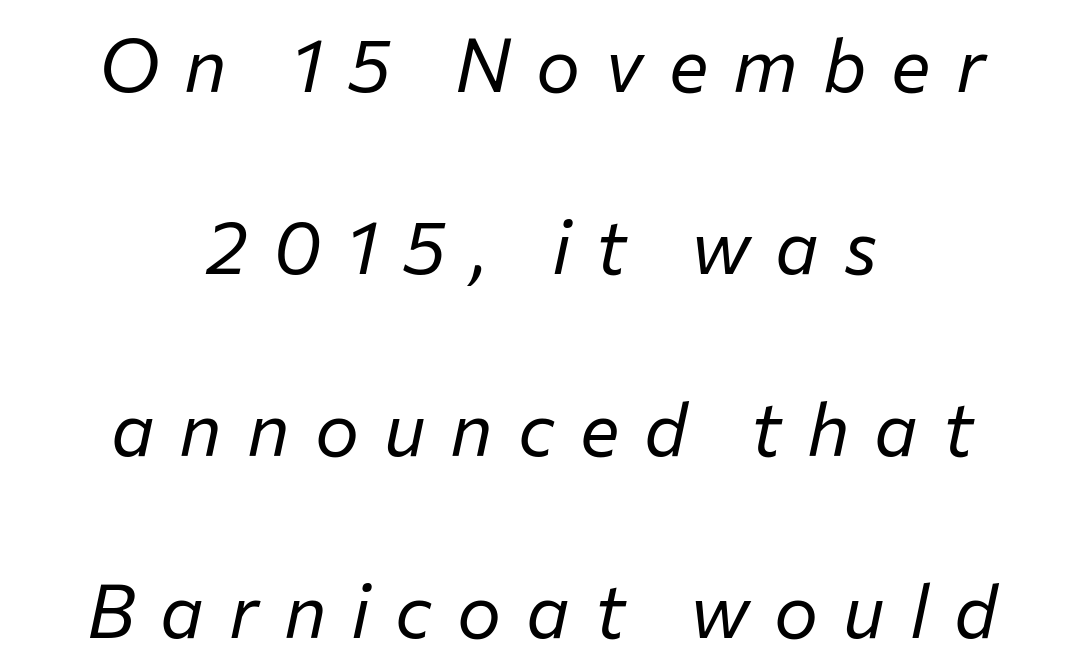
The image shows 74 px regular-weight type, italic (leaning right); set centered, loose line spacing (2.46x), unusually wide letter spacing (+0.34 em), not underlined; low stroke contrast and a medium x-height.
